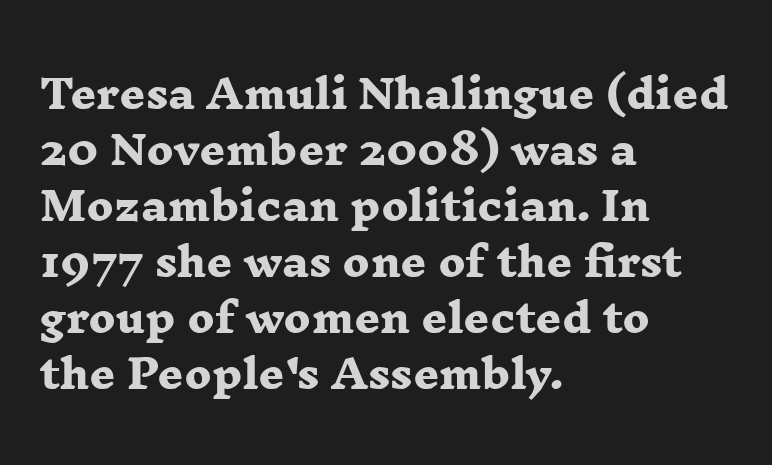
The image shows 40 px heavy, wide serif type; set left-aligned, normal line spacing (1.4x), normal letter spacing, not underlined; low stroke contrast and a medium x-height.
